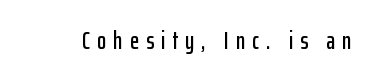
The type sits square on the baseline with zero lean. Tracking value appears strongly positive — letters spread wide. Anything drawn beneath the words? Only blank space.
